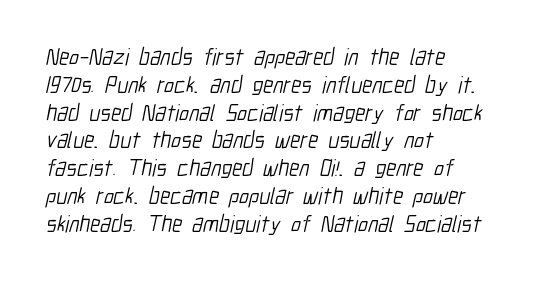
Quick note: underline off. Students, note that the glyphs here touch the page at normal intervals. Vertical stems look standard width or narrower in stroke. These lines are set flush left with a ragged right edge.
